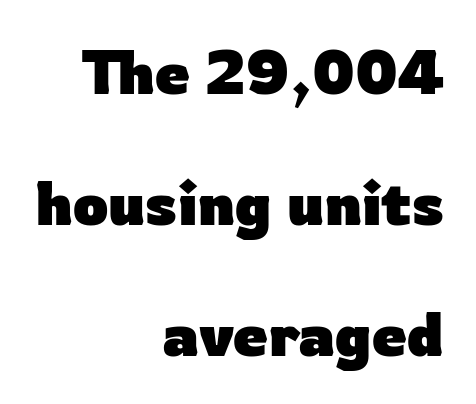
The image shows 62 px heavy sans-serif type, upright; set right-aligned, loose line spacing (2.11x), normal letter spacing, not underlined; low stroke contrast and a medium x-height.
